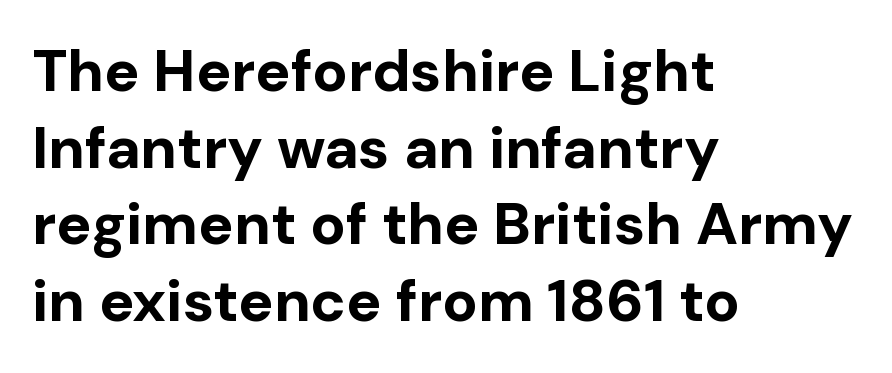
{"serif": "no", "italic": "no", "bold": "yes", "weight": "bold", "width": "normal", "stroke_contrast": "low", "x_height": "medium", "monospaced": "no", "underline": "no", "align": "left", "line_spacing": "normal", "line_spacing_ratio": 1.3, "letter_spacing": "normal", "letter_spacing_em": 0.0, "glyph_px": 59}
